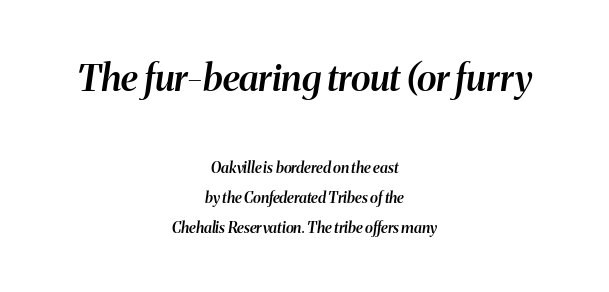
The image shows 37 px semibold type, italic (leaning right); set centered, loose line spacing (2.0x), normal letter spacing, not underlined; the first (top) block is 2.47x larger; medium stroke contrast and a medium x-height.
